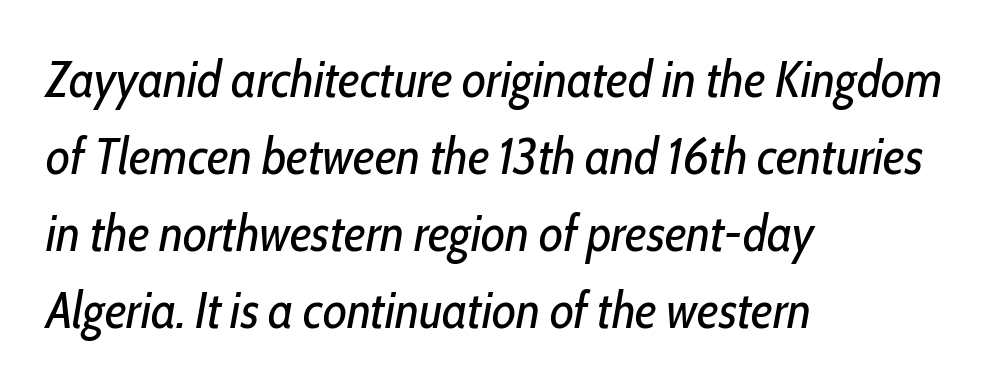
The image shows 52 px regular-weight, condensed type, italic (leaning right); set left-aligned, normal line spacing (1.48x), normal letter spacing, not underlined; low stroke contrast and a medium x-height.
